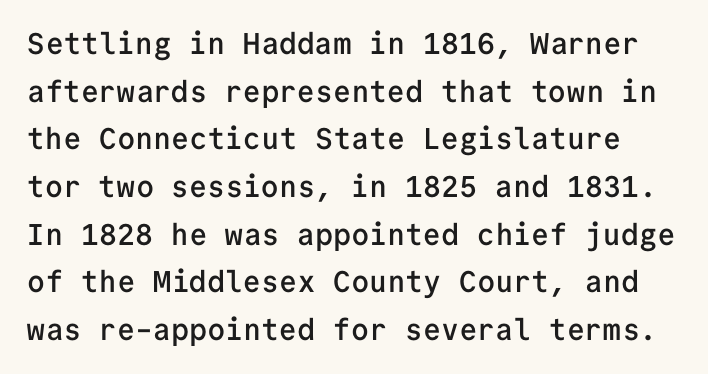
{"serif": "no", "italic": "no", "bold": "semi", "weight": "semibold", "width": "normal", "stroke_contrast": "low", "x_height": "medium", "monospaced": "yes", "underline": "no", "line_spacing": "normal", "line_spacing_ratio": 1.59, "letter_spacing": "normal", "letter_spacing_em": 0.0, "glyph_px": 30}
